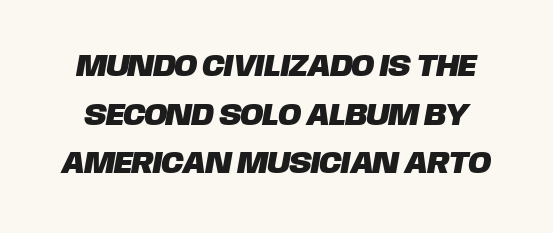
Q: Is the typeface a serif or a sans-serif typeface? A: Sans-serif.
Q: Is the text underlined? A: No.
Q: Is the spacing between letters normal or unusually wide? A: Normal.
Q: Is the spacing between lines tight, normal or loose? A: Normal.
Q: Width (condensed, normal, or wide)? A: Normal.
Q: Stroke contrast? A: Low.
Q: x-height? A: Large.
Q: Monospaced? A: No.
